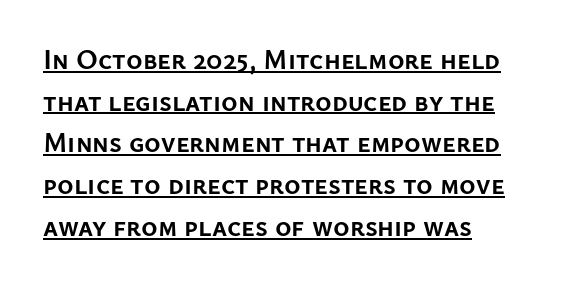
Q: Is the text bold? A: Yes.
Q: Is the text italic (slanted)? A: No, it is upright.
Q: Is the typeface a serif or a sans-serif typeface? A: Sans-serif.
Q: Is the text underlined? A: Yes.
Q: How is the paragraph aligned? A: Left-aligned.
Q: Is the spacing between letters normal or unusually wide? A: Normal.
Q: Is the spacing between lines tight, normal or loose? A: Normal.
Q: Width (condensed, normal, or wide)? A: Normal.
Q: Stroke contrast? A: Low.
Q: x-height? A: Medium.
Q: Monospaced? A: No.
